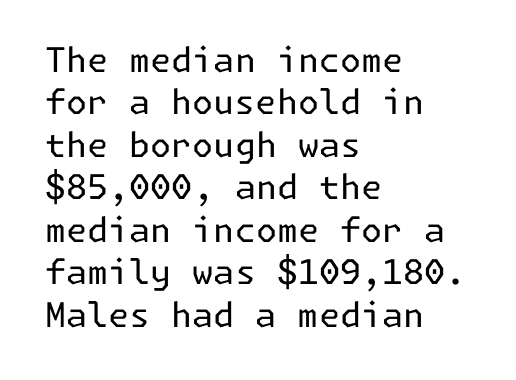
{"serif": "no", "italic": "no", "bold": "no", "weight": "regular", "width": "normal", "stroke_contrast": "low", "x_height": "medium", "underline": "no", "align": "left", "line_spacing": "normal", "line_spacing_ratio": 1.25, "letter_spacing": "normal", "letter_spacing_em": 0.0, "glyph_px": 34}
